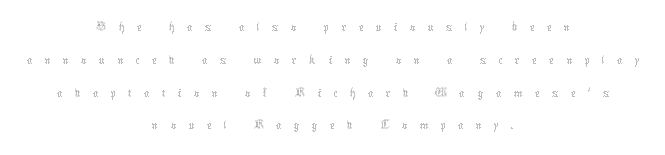
{"italic": "no", "bold": "no", "weight": "thin", "width": "normal", "stroke_contrast": "medium", "x_height": "medium", "monospaced": "no", "underline": "no", "align": "center", "line_spacing": "tight", "line_spacing_ratio": 1.13, "letter_spacing": "wide", "letter_spacing_em": 0.41, "glyph_px": 29}
